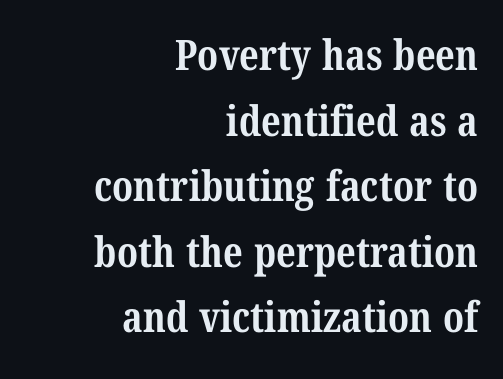
The image shows 42 px bold, condensed serif type; set right-aligned, normal line spacing (1.56x), normal letter spacing, not underlined; medium stroke contrast and a medium x-height.
